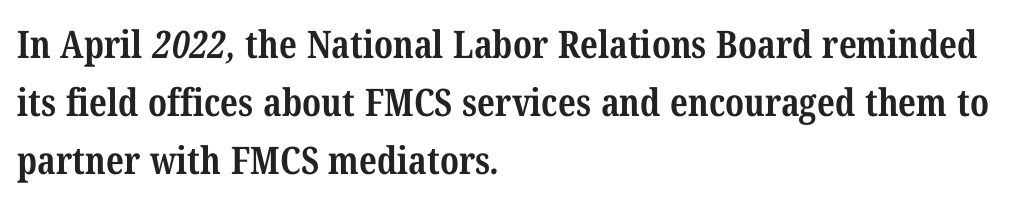
The image shows 38 px bold, condensed serif type; set left-aligned, normal line spacing (1.53x), normal letter spacing, not underlined; medium stroke contrast and a medium x-height.
